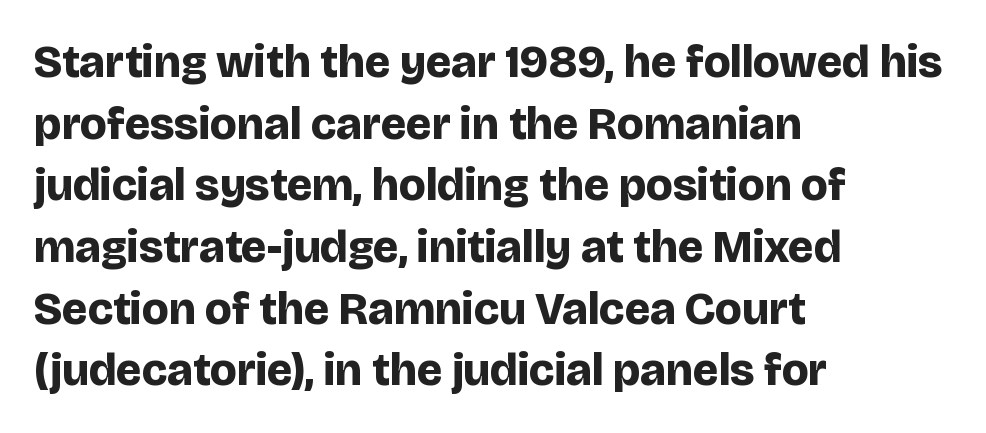
The image shows 46 px bold sans-serif type, upright; set left-aligned, normal line spacing (1.34x), normal letter spacing, not underlined; low stroke contrast and a large x-height.
